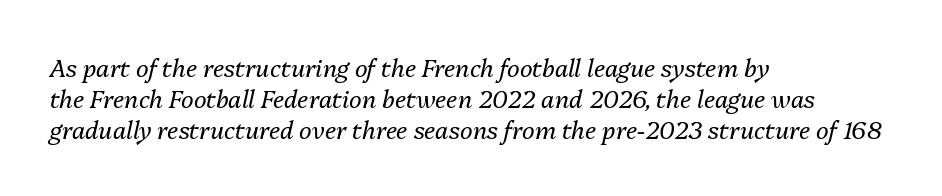
Q: Is the text bold? A: No.
Q: Is the text italic (slanted)? A: Yes, it leans right by about 13 degrees.
Q: Is the text underlined? A: No.
Q: How is the paragraph aligned? A: Left-aligned.
Q: Is the spacing between letters normal or unusually wide? A: Normal.
Q: Is the spacing between lines tight, normal or loose? A: Normal.
